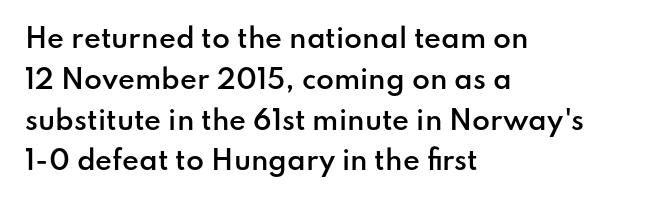
The image shows 26 px text type, upright; set left-aligned, normal line spacing (1.57x), normal letter spacing, not underlined.
